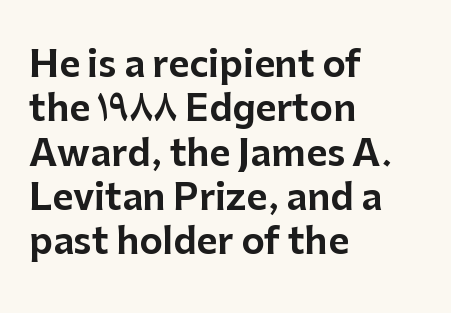
{"serif": "no", "italic": "no", "width": "normal", "stroke_contrast": "low", "x_height": "medium", "monospaced": "no", "underline": "no", "align": "left", "line_spacing_ratio": 1.23, "letter_spacing": "normal", "letter_spacing_em": 0.0, "glyph_px": 36}
